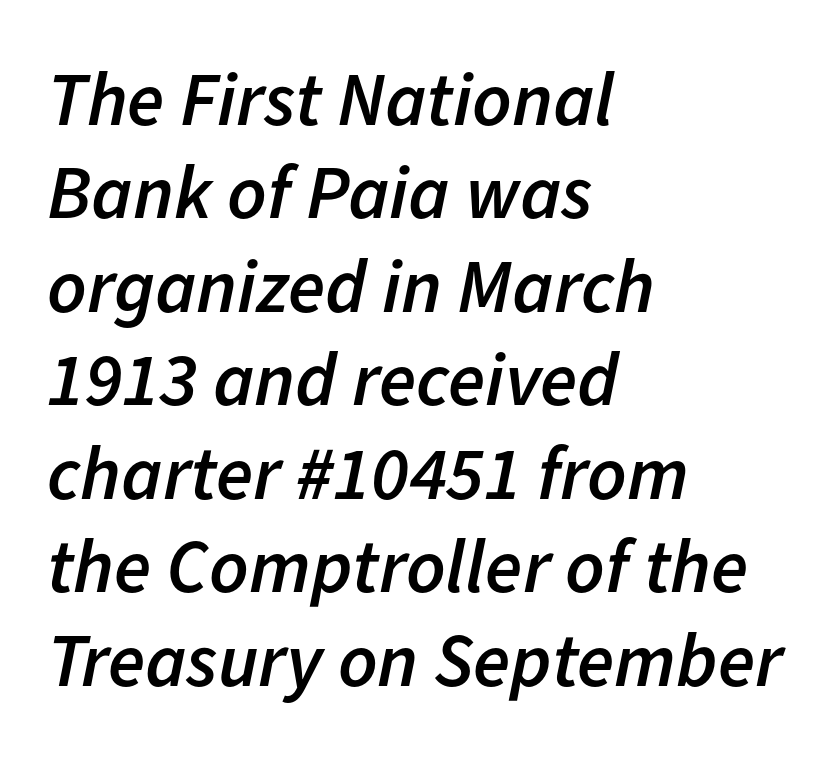
This rendering uses left alignment, leaving the right contour irregular. The line texture is even and compact thanks to regular tracking. This sample has the flowing, uneven cadence of proportional lettering. Moderately thickened strokes mark this as semibold type. Emphasis-style slanted type is in use. Has an underline been added? It has not.
